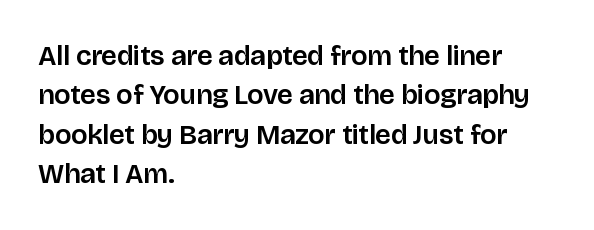
The image shows 28 px sans-serif type, upright; set left-aligned, normal line spacing (1.41x), normal letter spacing, not underlined; low stroke contrast and a large x-height.
